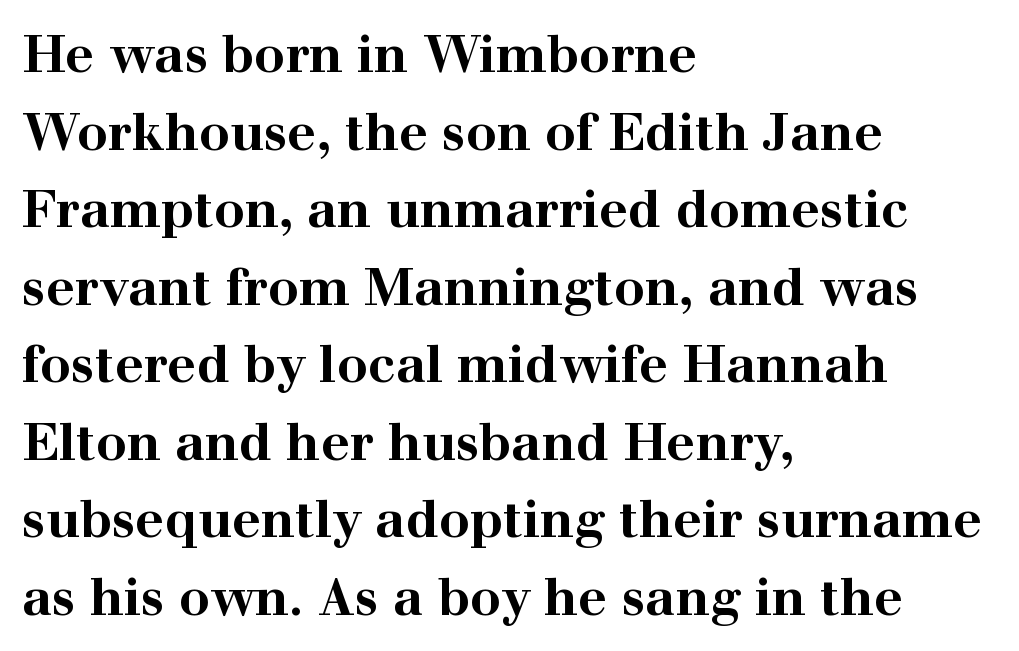
{"serif": "yes", "italic": "no", "bold": "yes", "weight": "bold", "width": "wide", "stroke_contrast": "high", "x_height": "medium", "monospaced": "no", "underline": "no", "align": "left", "line_spacing": "normal", "line_spacing_ratio": 1.52, "letter_spacing": "normal", "letter_spacing_em": 0.0, "glyph_px": 51}
